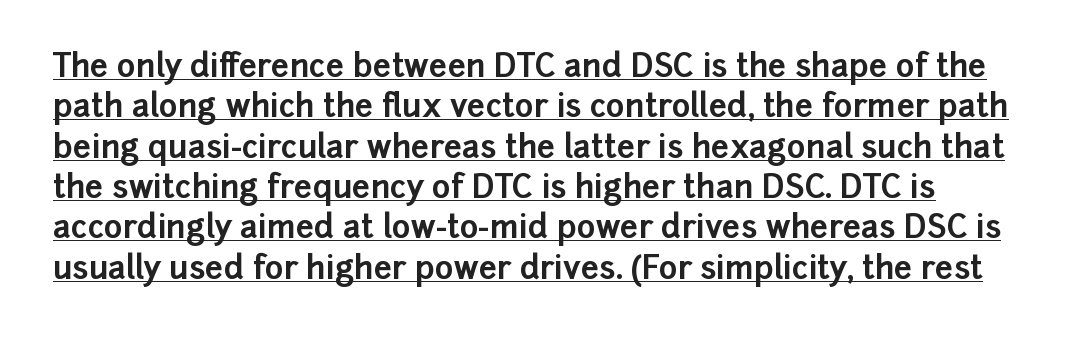
The image shows 32 px bold sans-serif type, upright; set normal line spacing (1.26x), normal letter spacing, underlined; low stroke contrast and a medium x-height.
